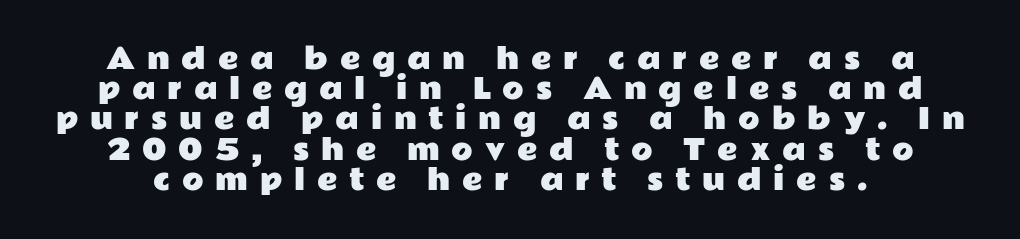
Q: Is the text italic (slanted)? A: No, it is upright.
Q: Is the typeface a serif or a sans-serif typeface? A: Sans-serif.
Q: Is the text underlined? A: No.
Q: How is the paragraph aligned? A: Centered.
Q: Is the spacing between letters normal or unusually wide? A: Unusually wide.
Q: Is the spacing between lines tight, normal or loose? A: Tight.
Q: Width (condensed, normal, or wide)? A: Wide.
Q: Stroke contrast? A: Low.
Q: x-height? A: Medium.
Q: Monospaced? A: No.
